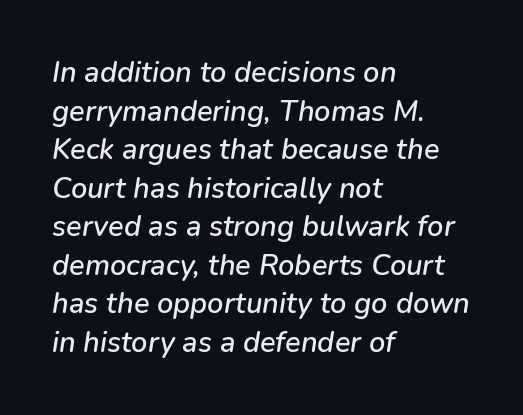
{"italic": "yes", "lean": "right", "slant_degrees": 9, "width": "normal", "stroke_contrast": "low", "x_height": "medium", "monospaced": "no", "underline": "no", "align": "left", "line_spacing": "normal", "line_spacing_ratio": 1.33, "letter_spacing": "normal", "letter_spacing_em": 0.0, "glyph_px": 29}
